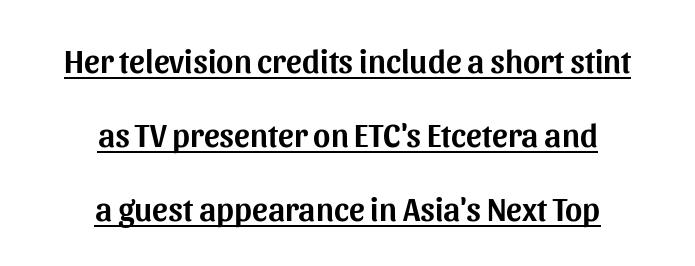
The image shows 33 px sans-serif type, upright; set centered, loose line spacing (2.24x), normal letter spacing, underlined; medium stroke contrast and a medium x-height.
